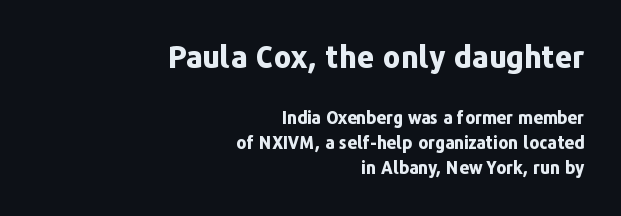
The image shows 30 px bold sans-serif type, upright; set right-aligned, normal line spacing (1.49x), normal letter spacing, not underlined; the first (top) block is 1.76x larger; low stroke contrast and a medium x-height.
